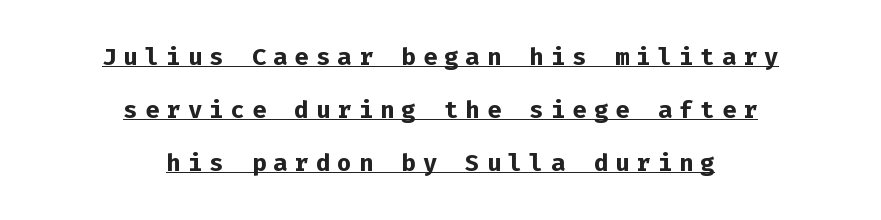
{"italic": "no", "bold": "yes", "underline": "yes", "align": "center", "line_spacing": "loose", "line_spacing_ratio": 2.2, "letter_spacing": "wide", "letter_spacing_em": 0.29, "glyph_px": 24}
